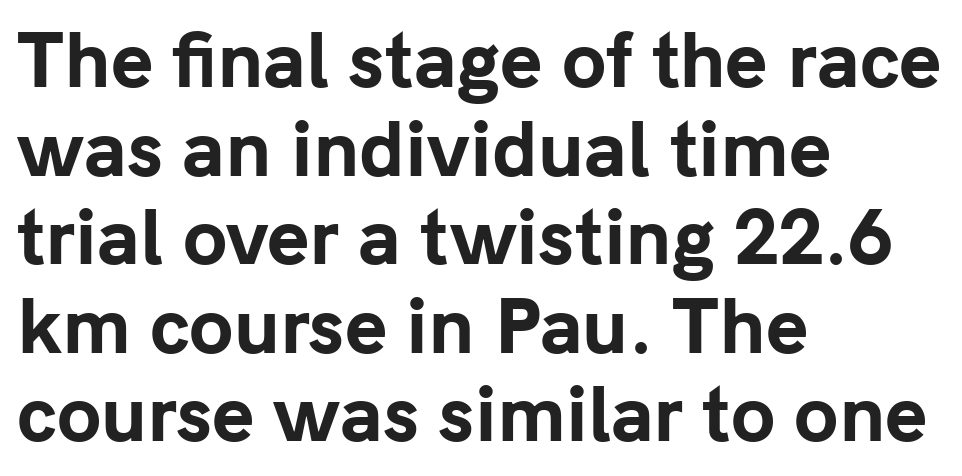
Varying glyph widths throughout — classic text-font behaviour. Is the letter spacing exaggerated? No — it looks like the ordinary default. Notice how the stems are strictly vertical — no italics here. Descender tails drop into unmarked territory. Teacher's note: observe the even left margin — that is flush-left alignment. A full-strength bold gives these letters their thick strokes.
